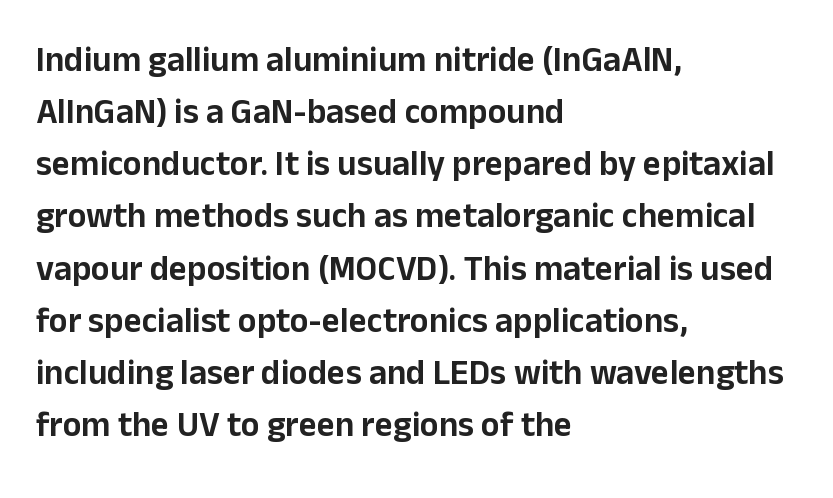
{"serif": "no", "italic": "no", "width": "normal", "stroke_contrast": "low", "x_height": "medium", "monospaced": "no", "underline": "no", "align": "left", "line_spacing": "normal", "line_spacing_ratio": 1.49, "letter_spacing": "normal", "letter_spacing_em": 0.0, "glyph_px": 35}
